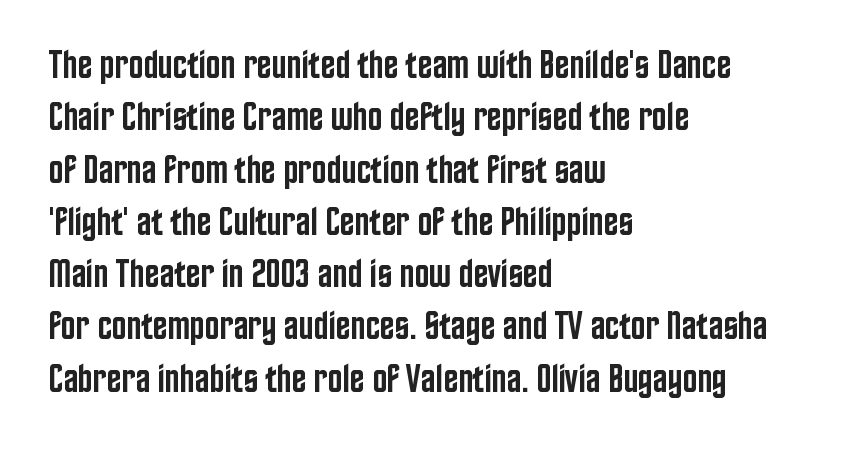
Q: Is the text bold? A: Semi-bold.
Q: Is the text italic (slanted)? A: No, it is upright.
Q: Is the typeface a serif or a sans-serif typeface? A: Sans-serif.
Q: Is the text underlined? A: No.
Q: How is the paragraph aligned? A: Left-aligned.
Q: Is the spacing between letters normal or unusually wide? A: Normal.
Q: Is the spacing between lines tight, normal or loose? A: Normal.
Q: Width (condensed, normal, or wide)? A: Condensed.
Q: Stroke contrast? A: Low.
Q: x-height? A: Large.
Q: Monospaced? A: No.
